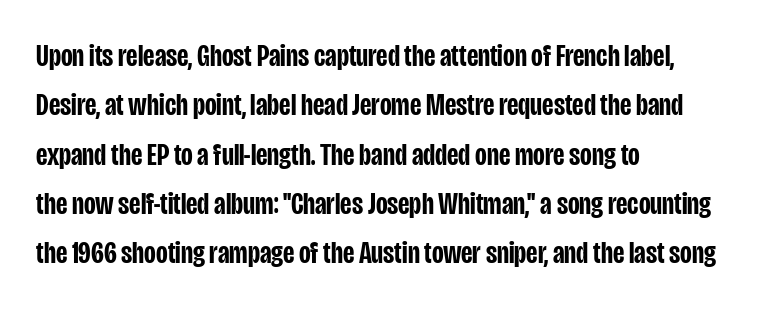
Q: Is the text bold? A: Semi-bold.
Q: Is the text italic (slanted)? A: No, it is upright.
Q: Is the typeface a serif or a sans-serif typeface? A: Sans-serif.
Q: Is the text underlined? A: No.
Q: How is the paragraph aligned? A: Left-aligned.
Q: Is the spacing between letters normal or unusually wide? A: Normal.
Q: Is the spacing between lines tight, normal or loose? A: Normal.
Q: Width (condensed, normal, or wide)? A: Condensed.
Q: Stroke contrast? A: Low.
Q: x-height? A: Large.
Q: Monospaced? A: No.
